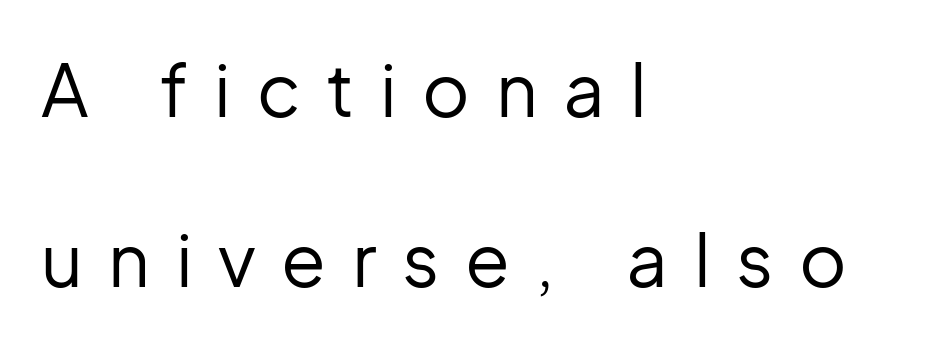
The image shows 73 px regular-weight sans-serif type, upright; set left-aligned, loose line spacing (2.33x), unusually wide letter spacing (+0.35 em), not underlined; low stroke contrast and a medium x-height.
